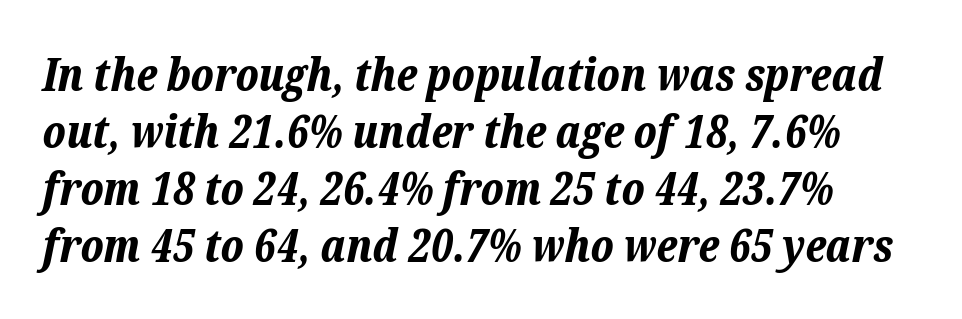
The glyphs look as if they've been sheared to an angle. Is there much room between lines? A standard amount, neither cramped nor airy. Underline: absent. Nothing unusual about the tracking: characters are spaced as the font intends. Typographic density is high because the face is bold. The face used here is proportionally spaced, like ordinary book or web type.
